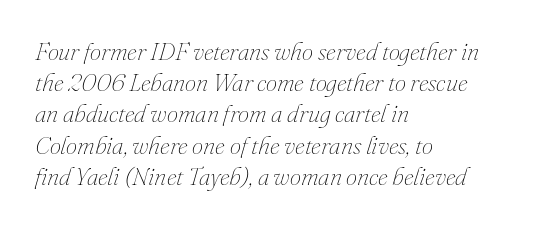
The image shows 25 px text type, italic (leaning right); set left-aligned, normal line spacing (1.25x), normal letter spacing, not underlined.
